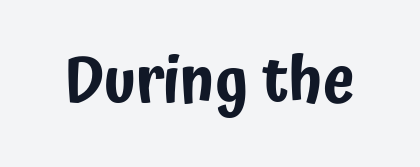
The image shows 64 px condensed sans-serif type, upright; set normal letter spacing, not underlined; low stroke contrast and a medium x-height.
